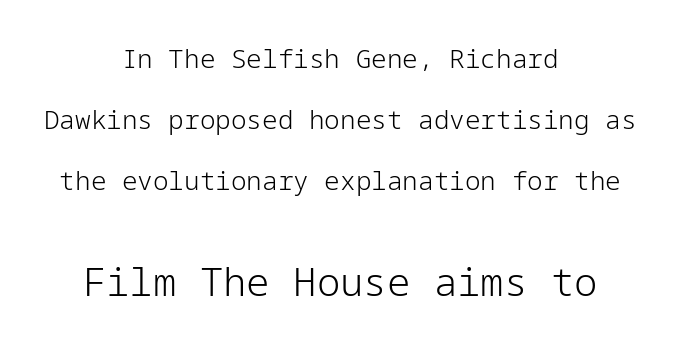
Q: Is the text bold? A: No.
Q: Is the text italic (slanted)? A: No, it is upright.
Q: Is the typeface a serif or a sans-serif typeface? A: Sans-serif.
Q: Is the text underlined? A: No.
Q: How is the paragraph aligned? A: Centered.
Q: Is the spacing between letters normal or unusually wide? A: Normal.
Q: Is the spacing between lines tight, normal or loose? A: Loose.
Q: Which block of text is set in a larger size, the first (top) or the second (bottom)? A: The second (bottom) one.
Q: Width (condensed, normal, or wide)? A: Normal.
Q: Stroke contrast? A: Low.
Q: x-height? A: Medium.
